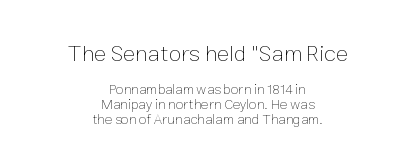
{"italic": "no", "bold": "no", "underline": "no", "align": "center", "line_spacing": "tight", "line_spacing_ratio": 1.08, "letter_spacing": "normal", "letter_spacing_em": 0.0, "larger_block": "first", "size_ratio": 1.64, "glyph_px": 23}
